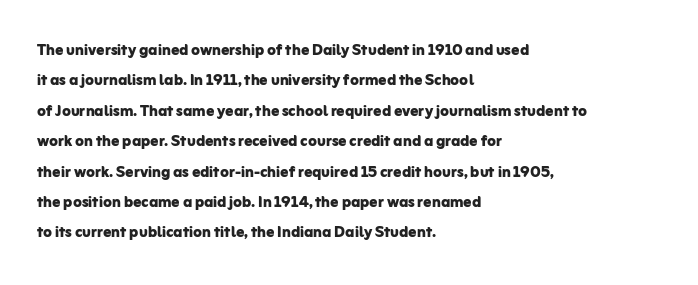
Q: Is the text bold? A: Yes.
Q: Is the text italic (slanted)? A: No, it is upright.
Q: Is the text underlined? A: No.
Q: How is the paragraph aligned? A: Left-aligned.
Q: Is the spacing between letters normal or unusually wide? A: Normal.
Q: Is the spacing between lines tight, normal or loose? A: Normal.
